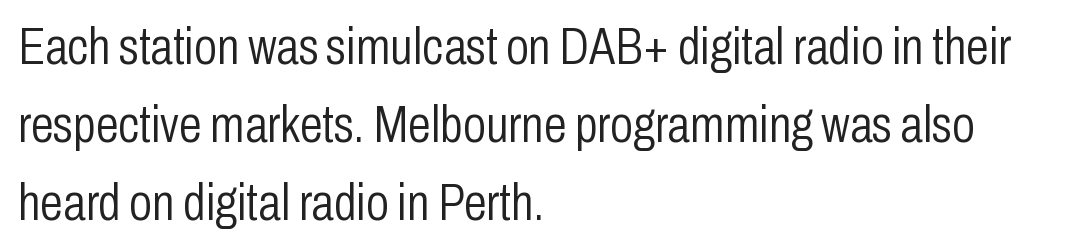
This sample uses an upright cut, with every glyph sitting square on the baseline. Honestly, there is no underline to notice here at all. Notice how descenders clear the ascenders below comfortably — that's standard leading. The font sits on the lighter half of the weight spectrum, regular included. Spacing verdict: proportional, widths tailored to each character. Characters follow at the spacing the type designer built in.
